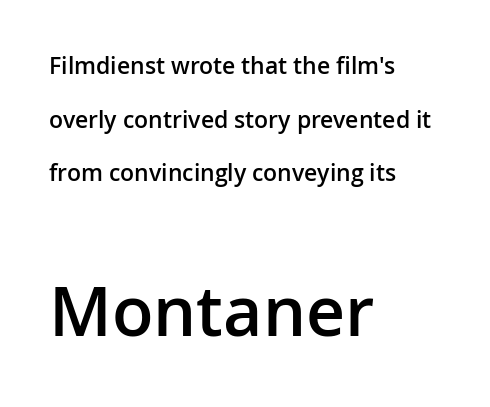
{"serif": "no", "italic": "no", "bold": "semi", "weight": "semibold", "width": "normal", "stroke_contrast": "low", "x_height": "medium", "monospaced": "no", "underline": "no", "align": "left", "line_spacing": "loose", "line_spacing_ratio": 2.33, "letter_spacing": "normal", "letter_spacing_em": 0.0, "larger_block": "second", "size_ratio": 2.96, "glyph_px": 68}
